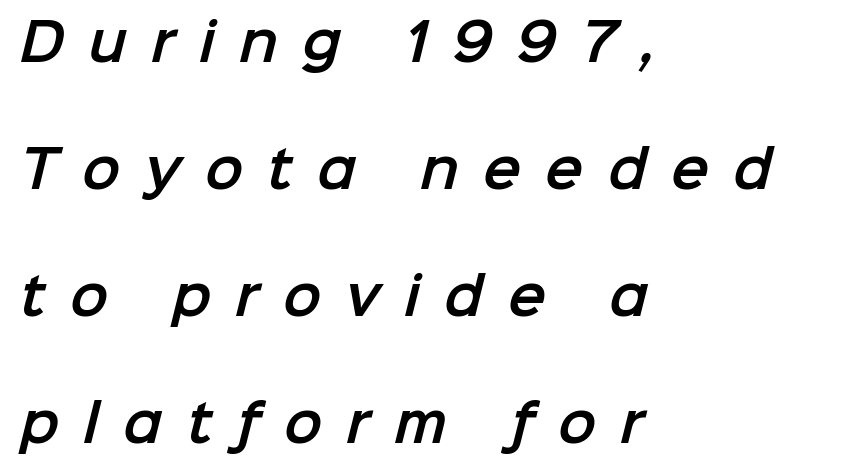
Q: Is the typeface a serif or a sans-serif typeface? A: Sans-serif.
Q: Is the text underlined? A: No.
Q: How is the paragraph aligned? A: Left-aligned.
Q: Is the spacing between letters normal or unusually wide? A: Unusually wide.
Q: Is the spacing between lines tight, normal or loose? A: Loose.
Q: Width (condensed, normal, or wide)? A: Normal.
Q: Stroke contrast? A: Low.
Q: x-height? A: Medium.
Q: Monospaced? A: No.
